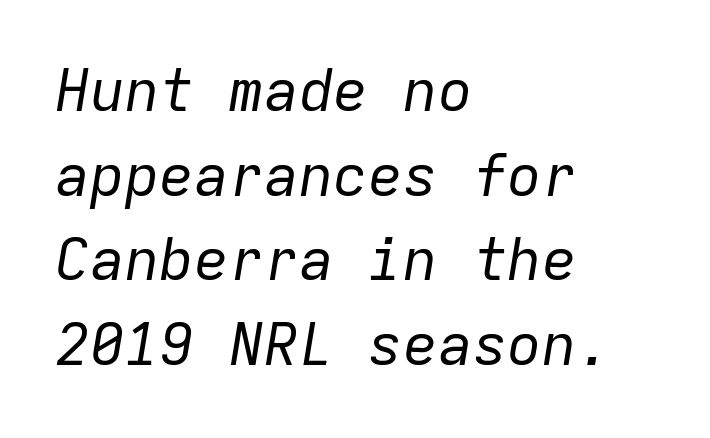
{"italic": "yes", "lean": "right", "slant_degrees": 9, "bold": "no", "weight": "regular", "width": "normal", "stroke_contrast": "low", "x_height": "medium", "monospaced": "yes", "underline": "no", "align": "left", "line_spacing": "normal", "line_spacing_ratio": 1.46, "letter_spacing": "normal", "letter_spacing_em": 0.0, "glyph_px": 58}
